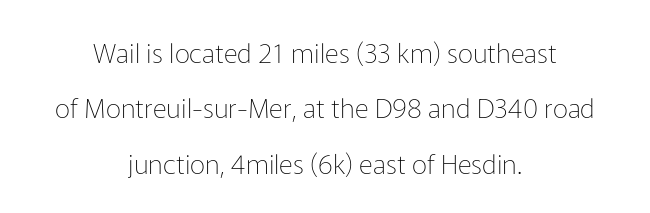
Q: Is the text bold? A: No.
Q: Is the text italic (slanted)? A: No, it is upright.
Q: Is the text underlined? A: No.
Q: How is the paragraph aligned? A: Centered.
Q: Is the spacing between letters normal or unusually wide? A: Normal.
Q: Is the spacing between lines tight, normal or loose? A: Loose.
